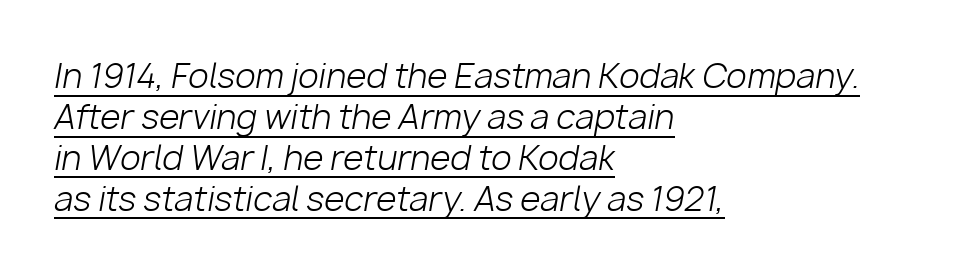
Q: Is the text bold? A: No.
Q: Is the text italic (slanted)? A: Yes, it leans right by about 10 degrees.
Q: Is the text underlined? A: Yes.
Q: How is the paragraph aligned? A: Left-aligned.
Q: Is the spacing between letters normal or unusually wide? A: Normal.
Q: Width (condensed, normal, or wide)? A: Normal.
Q: Stroke contrast? A: Low.
Q: x-height? A: Medium.
Q: Monospaced? A: No.
